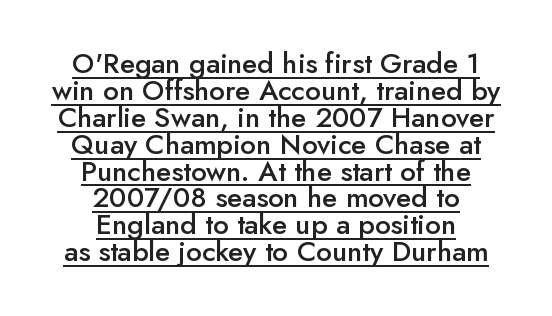
Q: Is the text bold? A: Semi-bold.
Q: Is the text italic (slanted)? A: No, it is upright.
Q: Is the typeface a serif or a sans-serif typeface? A: Sans-serif.
Q: Is the text underlined? A: Yes.
Q: How is the paragraph aligned? A: Centered.
Q: Is the spacing between letters normal or unusually wide? A: Normal.
Q: Is the spacing between lines tight, normal or loose? A: Tight.
Q: Width (condensed, normal, or wide)? A: Normal.
Q: Stroke contrast? A: Low.
Q: x-height? A: Small.
Q: Monospaced? A: No.
